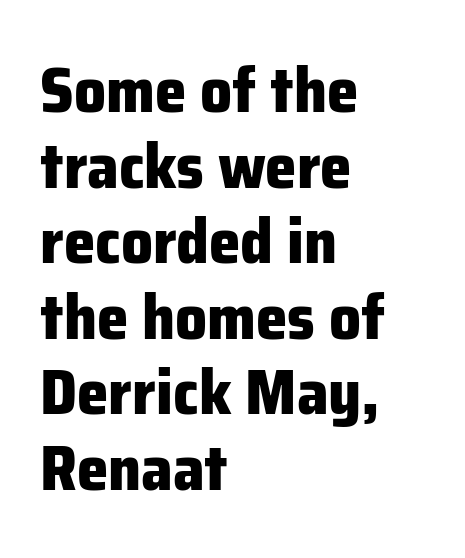
{"serif": "no", "italic": "no", "bold": "yes", "weight": "heavy", "width": "normal", "stroke_contrast": "low", "x_height": "medium", "monospaced": "no", "underline": "no", "align": "left", "line_spacing_ratio": 1.2, "letter_spacing": "normal", "letter_spacing_em": 0.0, "glyph_px": 63}
